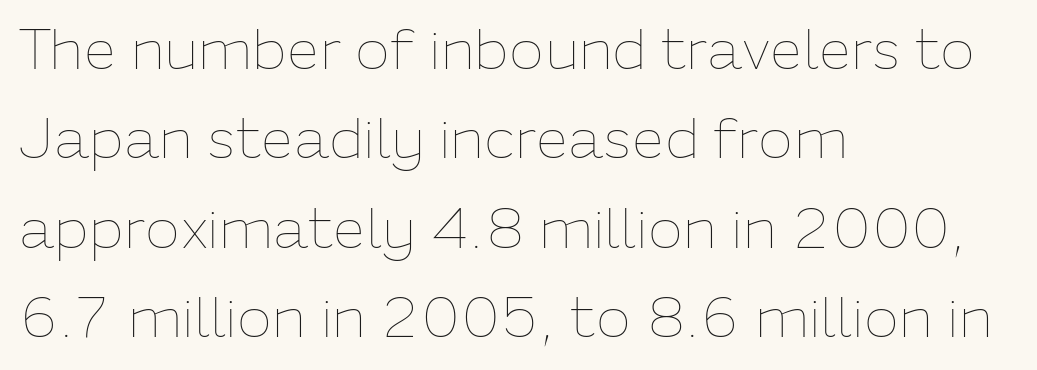
{"italic": "no", "bold": "no", "weight": "thin", "width": "normal", "stroke_contrast": "low", "x_height": "medium", "monospaced": "no", "underline": "no", "align": "left", "line_spacing": "normal", "line_spacing_ratio": 1.54, "letter_spacing": "normal", "letter_spacing_em": 0.0, "glyph_px": 58}
